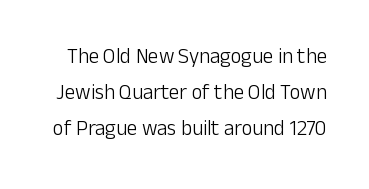
The image shows 21 px text type, upright; set line spacing 1.72x, normal letter spacing, not underlined.
